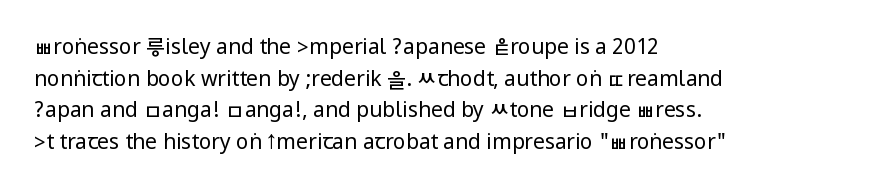
Style check: upright. Leftover space on each line is placed entirely after the last word. The rows are spaced the way most documents space them. The font is comparable to plain body text, perhaps lighter. Honestly, there is no underline to notice here at all. Nobody touched the tracking dial on this one.
